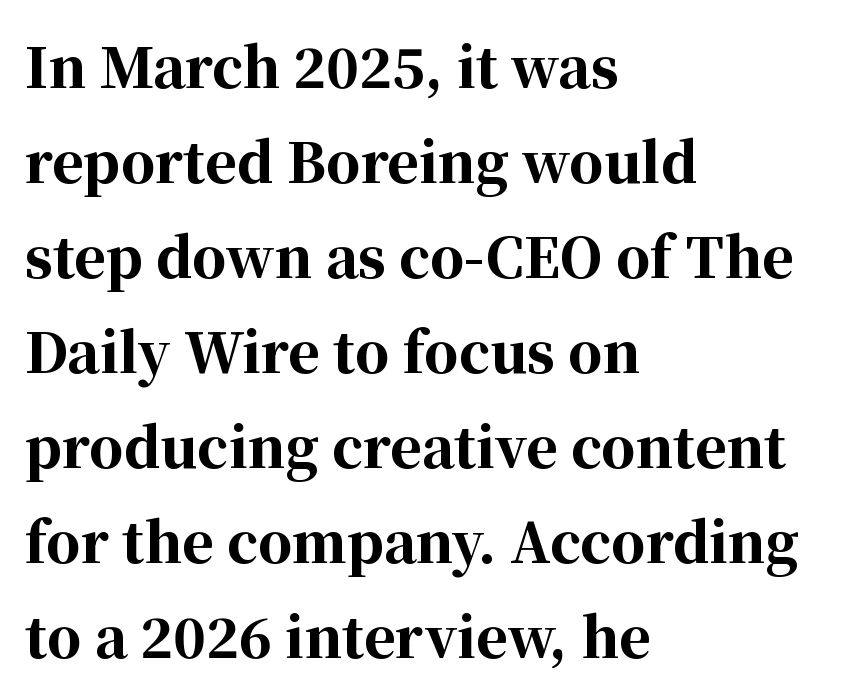
Its strokes are broad and dark, the hallmark of bold type. The tracking reads as untouched default to a designer's eye. Proportional: the letters do not fall into vertical columns. A classic flush-left, rag-right setting is used for this passage.
